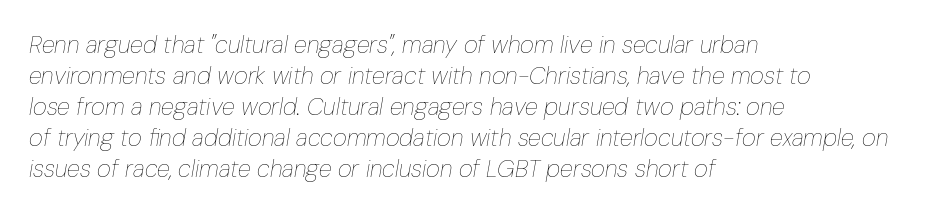
The image shows 24 px text type, italic (leaning right); set left-aligned, normal line spacing (1.29x), normal letter spacing, not underlined.
